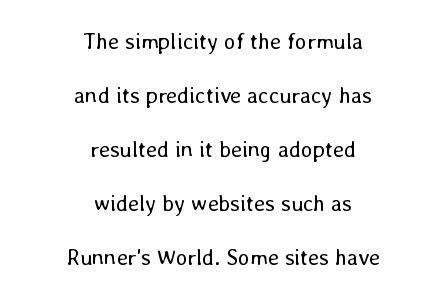
The image shows 22 px text type, upright; set centered, loose line spacing (2.46x), normal letter spacing, not underlined.
